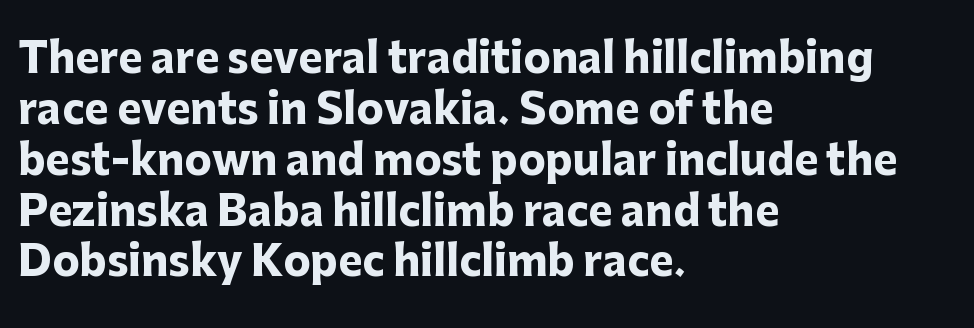
{"serif": "no", "italic": "no", "bold": "yes", "weight": "heavy", "width": "normal", "stroke_contrast": "low", "x_height": "medium", "monospaced": "no", "underline": "no", "align": "left", "line_spacing_ratio": 1.24, "letter_spacing": "normal", "letter_spacing_em": 0.0, "glyph_px": 41}
